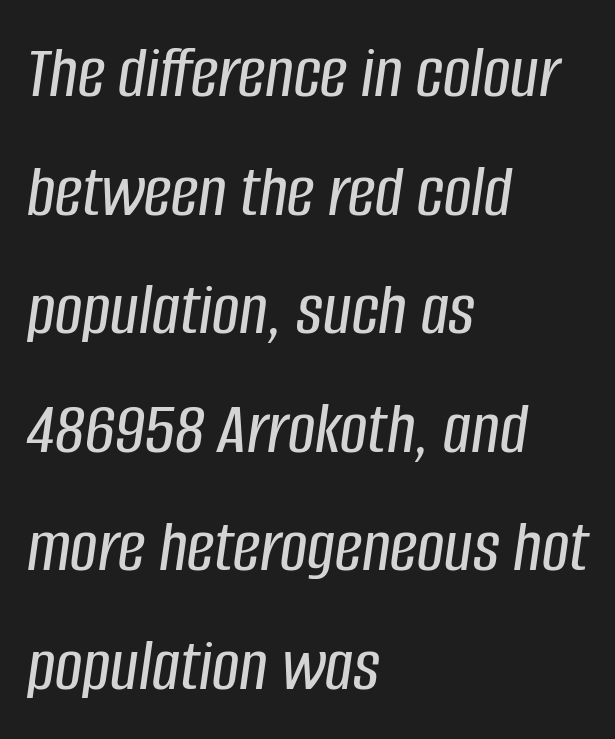
A typesetter would call this proportional, since set widths differ per character. This rendering features lettering with no underline. Vertically, the passage feels balanced, rows spaced as you'd expect. Each word holds together tightly as a unit, with standard inter-letter gaps. The typesetter chose a ragged-right arrangement here. Rendered with sloped, italic letterforms.
